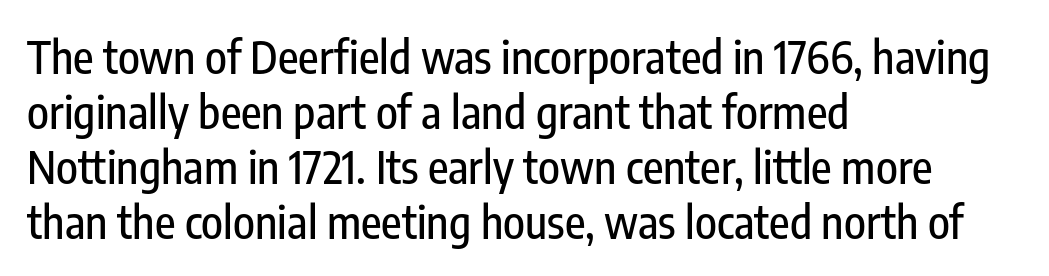
{"serif": "no", "italic": "no", "width": "condensed", "stroke_contrast": "low", "x_height": "medium", "monospaced": "no", "underline": "no", "align": "left", "line_spacing_ratio": 1.22, "letter_spacing": "normal", "letter_spacing_em": 0.0, "glyph_px": 45}
